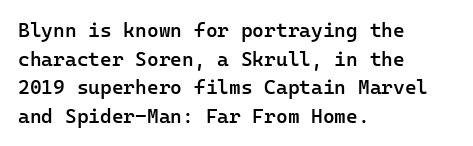
{"italic": "no", "bold": "semi", "underline": "no", "align": "left", "line_spacing": "normal", "line_spacing_ratio": 1.43, "letter_spacing": "normal", "letter_spacing_em": 0.0, "glyph_px": 20}
